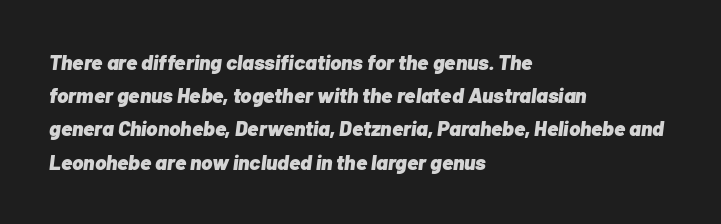
{"italic": "yes", "lean": "right", "slant_degrees": 7, "bold": "yes", "underline": "no", "align": "left", "line_spacing": "normal", "line_spacing_ratio": 1.58, "letter_spacing": "normal", "letter_spacing_em": 0.0, "glyph_px": 21}
